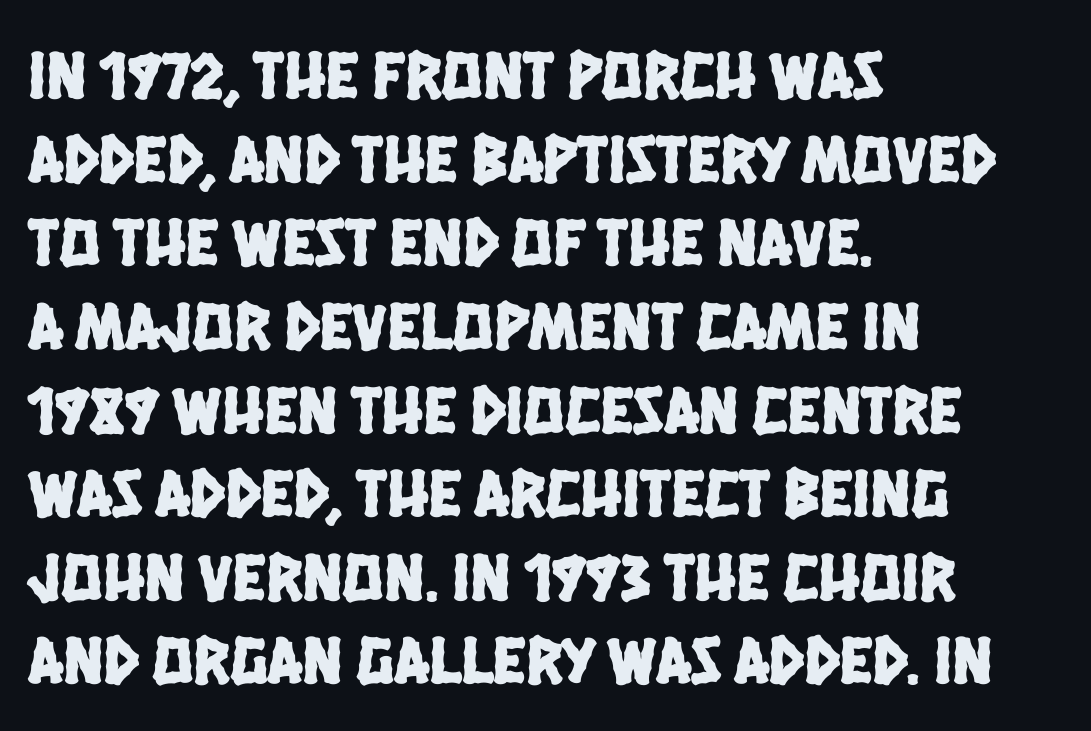
{"serif": "no", "width": "condensed", "stroke_contrast": "low", "x_height": "large", "monospaced": "no", "underline": "no", "align": "left", "line_spacing_ratio": 1.23, "letter_spacing": "normal", "letter_spacing_em": 0.0, "glyph_px": 68}
